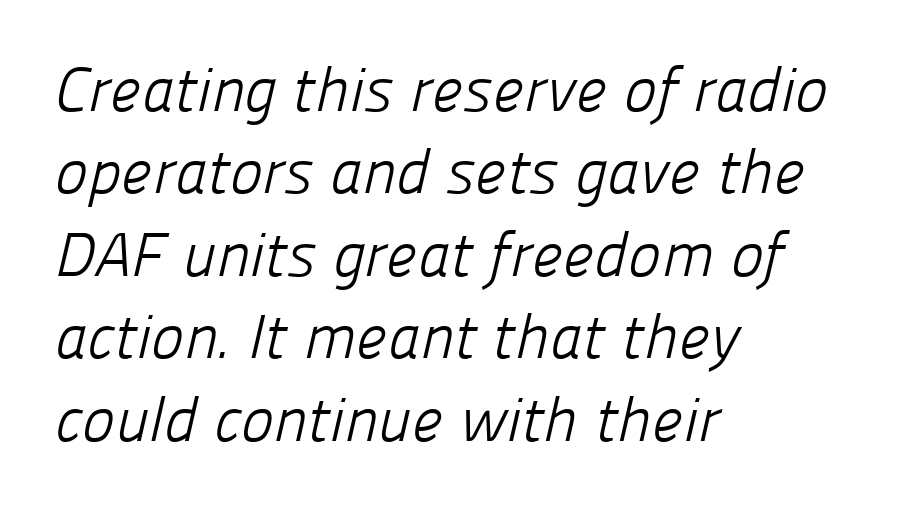
Q: Is the text bold? A: No.
Q: Is the typeface a serif or a sans-serif typeface? A: Sans-serif.
Q: Is the text underlined? A: No.
Q: How is the paragraph aligned? A: Left-aligned.
Q: Is the spacing between letters normal or unusually wide? A: Normal.
Q: Is the spacing between lines tight, normal or loose? A: Normal.
Q: Width (condensed, normal, or wide)? A: Normal.
Q: Stroke contrast? A: Low.
Q: x-height? A: Medium.
Q: Monospaced? A: No.
